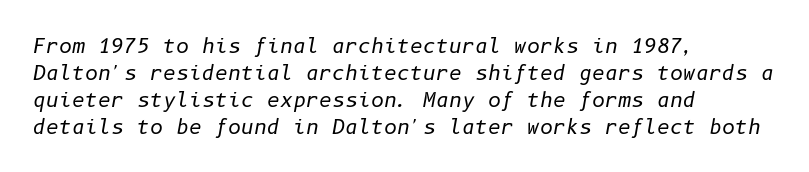
Q: Is the text bold? A: No.
Q: Is the text italic (slanted)? A: Yes, it leans right by about 10 degrees.
Q: Is the text underlined? A: No.
Q: How is the paragraph aligned? A: Left-aligned.
Q: Is the spacing between letters normal or unusually wide? A: Normal.
Q: Is the spacing between lines tight, normal or loose? A: Normal.
